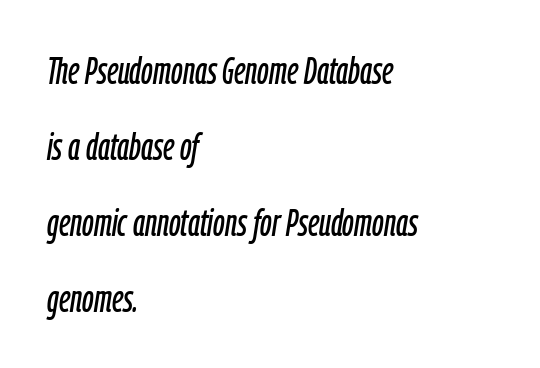
{"italic": "yes", "lean": "right", "slant_degrees": 9, "width": "condensed", "stroke_contrast": "low", "x_height": "medium", "monospaced": "no", "underline": "no", "align": "left", "line_spacing": "loose", "line_spacing_ratio": 2.0, "letter_spacing": "normal", "letter_spacing_em": 0.0, "glyph_px": 38}
